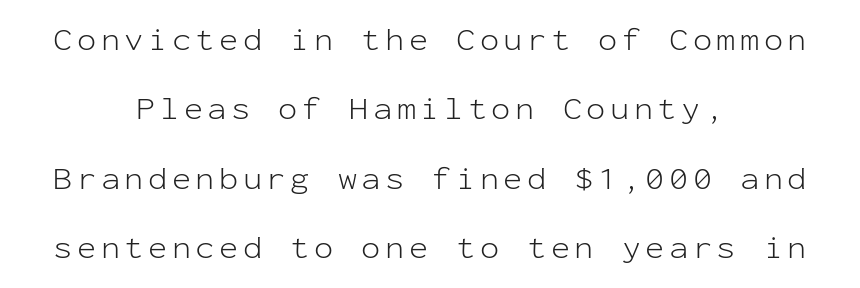
Is this a heavy cut? Hardly; it is regular or lighter. The rendering positions every line midway between the sides. Clear beneath every line of the passage. These lines are rendered in a fixed-pitch font. In terms of letterform style, serifs are entirely absent.
